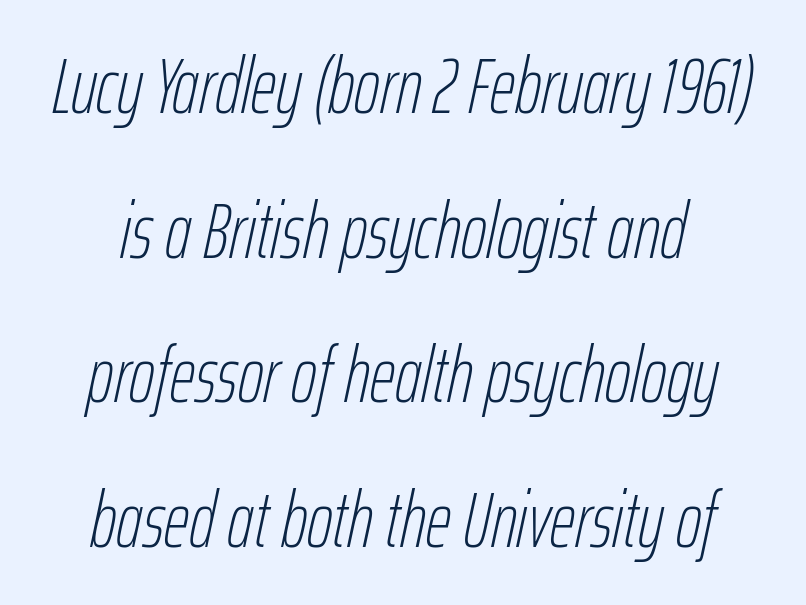
The image shows 79 px thin, condensed type, italic (leaning right); set centered, line spacing 1.83x, normal letter spacing, not underlined; low stroke contrast and a medium x-height.
